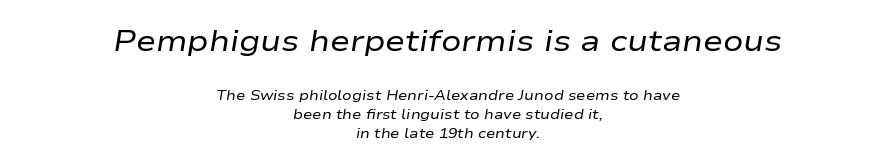
{"italic": "yes", "lean": "right", "slant_degrees": 9, "bold": "no", "weight": "regular", "width": "wide", "stroke_contrast": "low", "x_height": "medium", "monospaced": "no", "underline": "no", "align": "center", "line_spacing": "normal", "line_spacing_ratio": 1.36, "letter_spacing": "normal", "letter_spacing_em": 0.0, "larger_block": "first", "size_ratio": 2.14, "glyph_px": 30}
